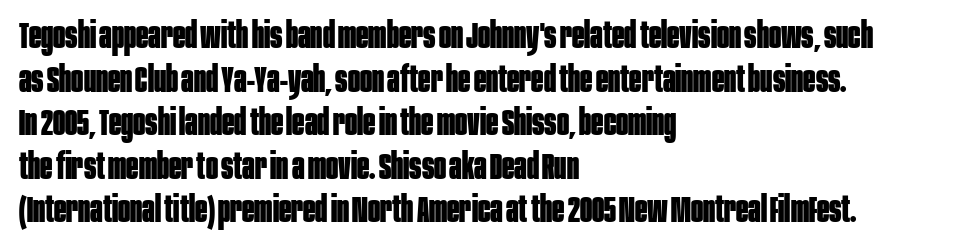
Q: Is the text bold? A: Yes.
Q: Is the text italic (slanted)? A: No, it is upright.
Q: Is the typeface a serif or a sans-serif typeface? A: Sans-serif.
Q: Is the text underlined? A: No.
Q: How is the paragraph aligned? A: Left-aligned.
Q: Is the spacing between letters normal or unusually wide? A: Normal.
Q: Width (condensed, normal, or wide)? A: Condensed.
Q: Stroke contrast? A: Low.
Q: x-height? A: Large.
Q: Monospaced? A: No.
